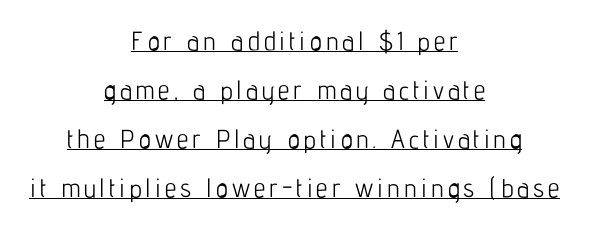
The image shows 26 px text type, upright; set centered, line spacing 1.88x, underlined.
